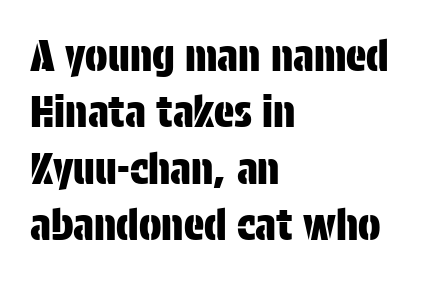
Q: Is the text italic (slanted)? A: No, it is upright.
Q: Is the typeface a serif or a sans-serif typeface? A: Sans-serif.
Q: Is the text underlined? A: No.
Q: How is the paragraph aligned? A: Left-aligned.
Q: Is the spacing between letters normal or unusually wide? A: Normal.
Q: Is the spacing between lines tight, normal or loose? A: Normal.
Q: Width (condensed, normal, or wide)? A: Condensed.
Q: Stroke contrast? A: Low.
Q: x-height? A: Large.
Q: Monospaced? A: No.
